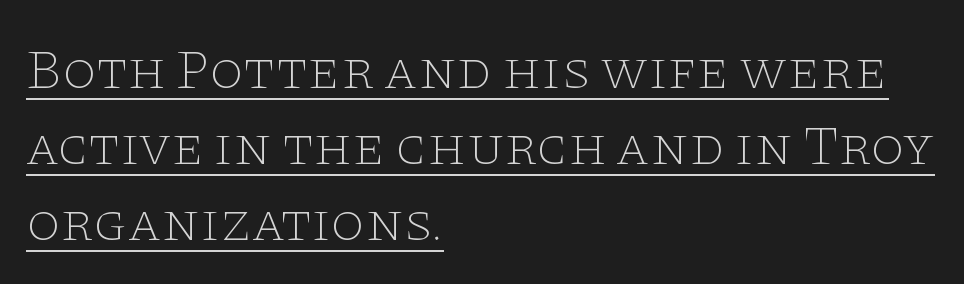
Q: Is the text bold? A: No.
Q: Is the text italic (slanted)? A: No, it is upright.
Q: Is the typeface a serif or a sans-serif typeface? A: Serif.
Q: Is the text underlined? A: Yes.
Q: How is the paragraph aligned? A: Left-aligned.
Q: Is the spacing between letters normal or unusually wide? A: Normal.
Q: Is the spacing between lines tight, normal or loose? A: Normal.
Q: Width (condensed, normal, or wide)? A: Wide.
Q: Stroke contrast? A: Low.
Q: x-height? A: Large.
Q: Monospaced? A: No.
